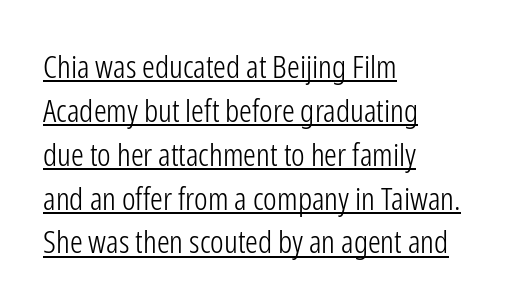
{"serif": "no", "italic": "no", "bold": "no", "weight": "light", "width": "condensed", "stroke_contrast": "low", "x_height": "medium", "monospaced": "no", "underline": "yes", "align": "left", "line_spacing": "normal", "line_spacing_ratio": 1.37, "letter_spacing": "normal", "letter_spacing_em": 0.0, "glyph_px": 32}
